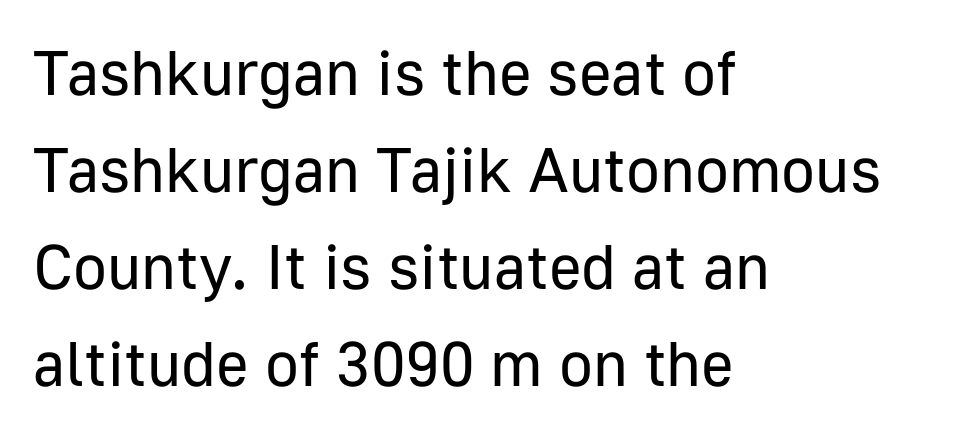
Any mark beneath the type? The region is blank. The compositor pushed each line to the left boundary. Look at the tracking — it's just the regular setting, nothing added. A roman cut, with each character standing at attention.
